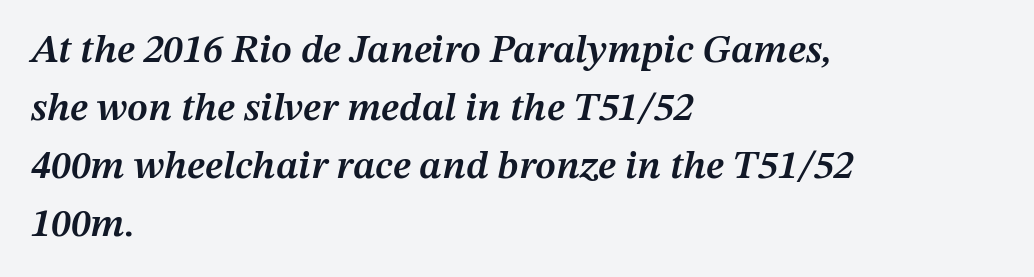
The image shows 40 px semibold type, italic (leaning right); set left-aligned, normal line spacing (1.45x), normal letter spacing, not underlined; medium stroke contrast and a medium x-height.
